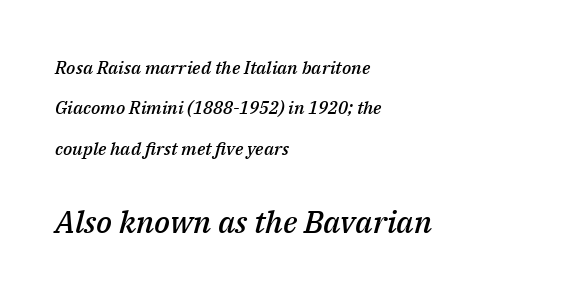
Q: Is the text bold? A: Semi-bold.
Q: Is the text italic (slanted)? A: Yes, it leans right by about 14 degrees.
Q: Is the text underlined? A: No.
Q: How is the paragraph aligned? A: Left-aligned.
Q: Is the spacing between letters normal or unusually wide? A: Normal.
Q: Is the spacing between lines tight, normal or loose? A: Loose.
Q: Which block of text is set in a larger size, the first (top) or the second (bottom)? A: The second (bottom) one.
Q: Width (condensed, normal, or wide)? A: Normal.
Q: Stroke contrast? A: Medium.
Q: x-height? A: Medium.
Q: Monospaced? A: No.
